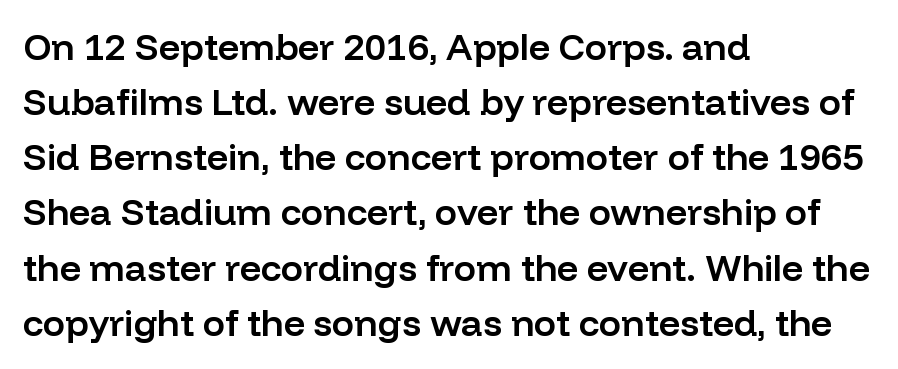
Q: Is the text bold? A: Semi-bold.
Q: Is the text italic (slanted)? A: No, it is upright.
Q: Is the typeface a serif or a sans-serif typeface? A: Sans-serif.
Q: Is the text underlined? A: No.
Q: How is the paragraph aligned? A: Left-aligned.
Q: Is the spacing between letters normal or unusually wide? A: Normal.
Q: Is the spacing between lines tight, normal or loose? A: Normal.
Q: Width (condensed, normal, or wide)? A: Normal.
Q: Stroke contrast? A: Low.
Q: x-height? A: Medium.
Q: Monospaced? A: No.
